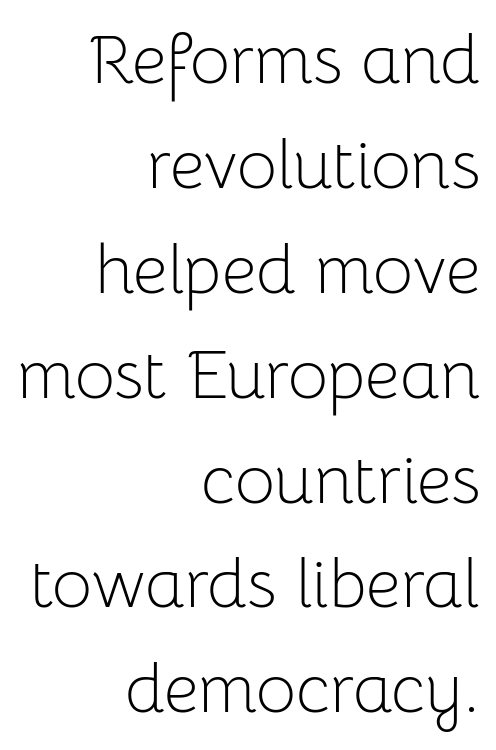
The specimen reads as upright at a glance. The compositor pushed each line to the right boundary. This is sans-serif lettering, the kind often seen on screens and signage. The passage shown is not bold in any degree. Standard letterfit; no display-style spreading of the glyphs.
